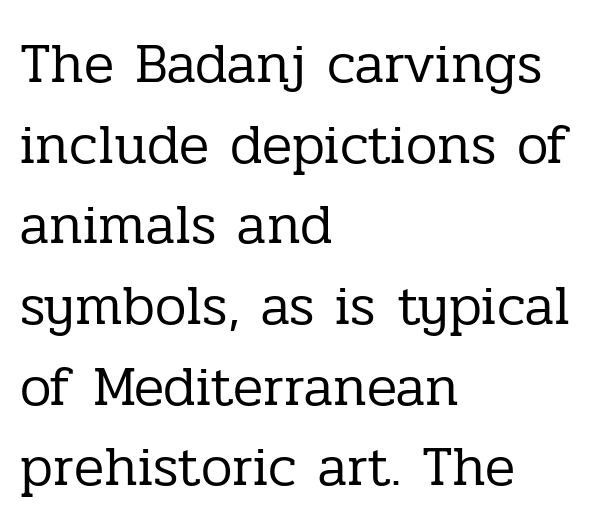
Q: Is the text bold? A: No.
Q: Is the text italic (slanted)? A: No, it is upright.
Q: Is the typeface a serif or a sans-serif typeface? A: Serif.
Q: Is the text underlined? A: No.
Q: How is the paragraph aligned? A: Left-aligned.
Q: Is the spacing between letters normal or unusually wide? A: Normal.
Q: Is the spacing between lines tight, normal or loose? A: Normal.
Q: Width (condensed, normal, or wide)? A: Normal.
Q: Stroke contrast? A: Low.
Q: x-height? A: Medium.
Q: Monospaced? A: No.
